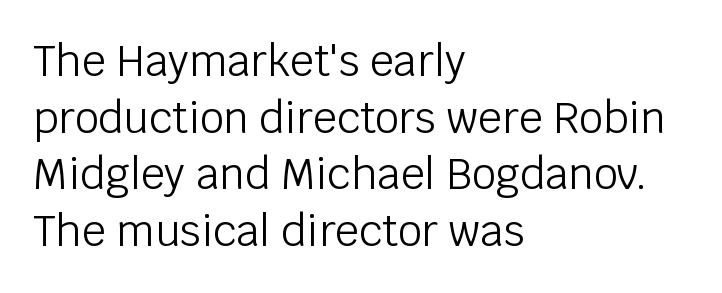
Q: Is the text bold? A: No.
Q: Is the text italic (slanted)? A: No, it is upright.
Q: Is the typeface a serif or a sans-serif typeface? A: Sans-serif.
Q: Is the text underlined? A: No.
Q: How is the paragraph aligned? A: Left-aligned.
Q: Is the spacing between letters normal or unusually wide? A: Normal.
Q: Is the spacing between lines tight, normal or loose? A: Normal.
Q: Width (condensed, normal, or wide)? A: Normal.
Q: Stroke contrast? A: Low.
Q: x-height? A: Large.
Q: Monospaced? A: No.
